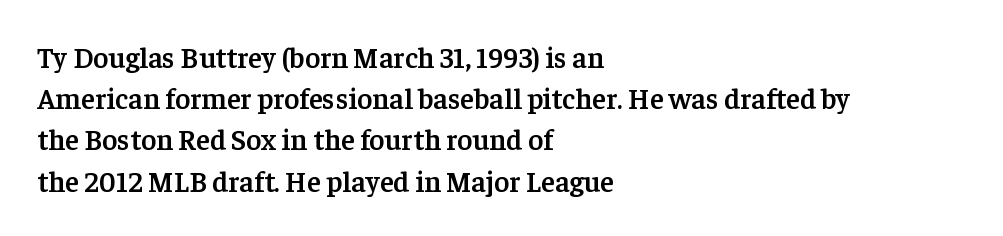
Varying glyph widths throughout — classic text-font behaviour. Each glyph is drawn with semibold strokes, heavier than normal yet not fully bold. Bare-footed words on every line. Posture: vertical. The designer went with a serif here, giving each stem small feet.
